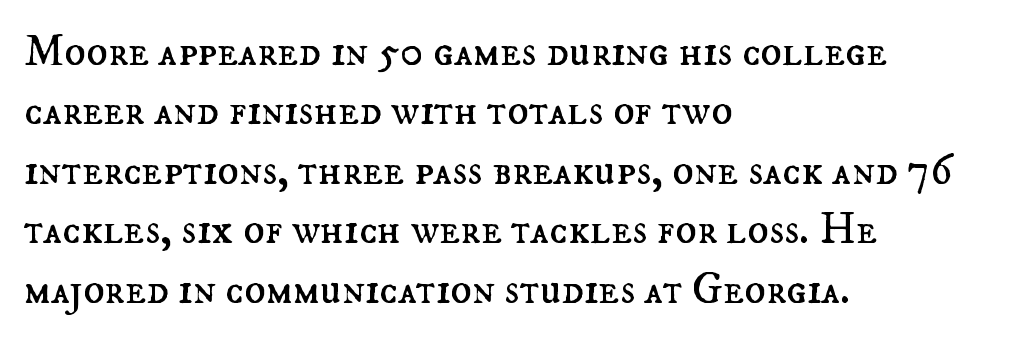
{"italic": "no", "bold": "no", "weight": "regular", "width": "normal", "stroke_contrast": "medium", "x_height": "small", "monospaced": "no", "underline": "no", "align": "left", "line_spacing": "normal", "line_spacing_ratio": 1.35, "letter_spacing": "normal", "letter_spacing_em": 0.0, "glyph_px": 44}
